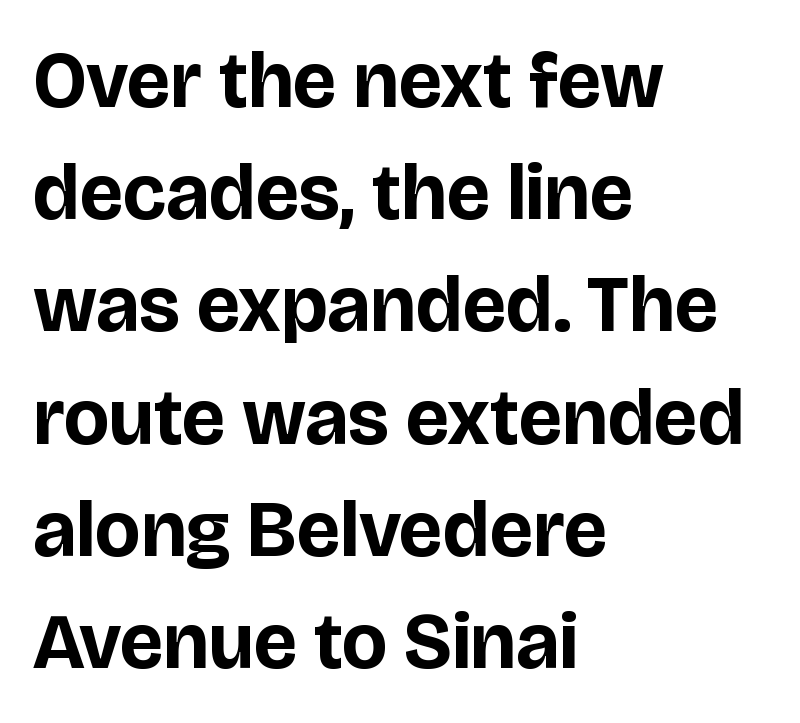
The image shows 79 px bold sans-serif type, upright; set left-aligned, normal line spacing (1.42x), normal letter spacing, not underlined; low stroke contrast and a large x-height.
